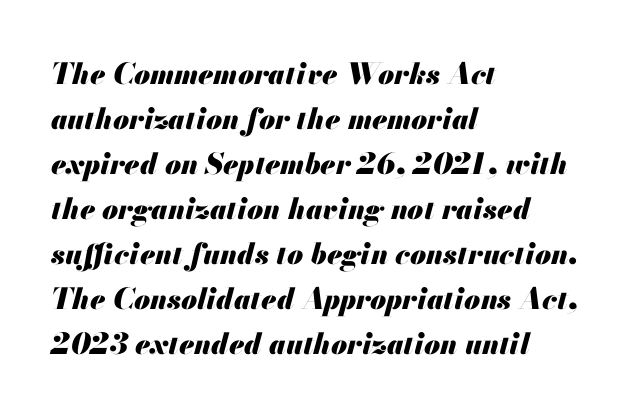
The image shows 29 px heavy type, italic (leaning right); set left-aligned, normal line spacing (1.55x), normal letter spacing, not underlined; medium stroke contrast and a small x-height.
